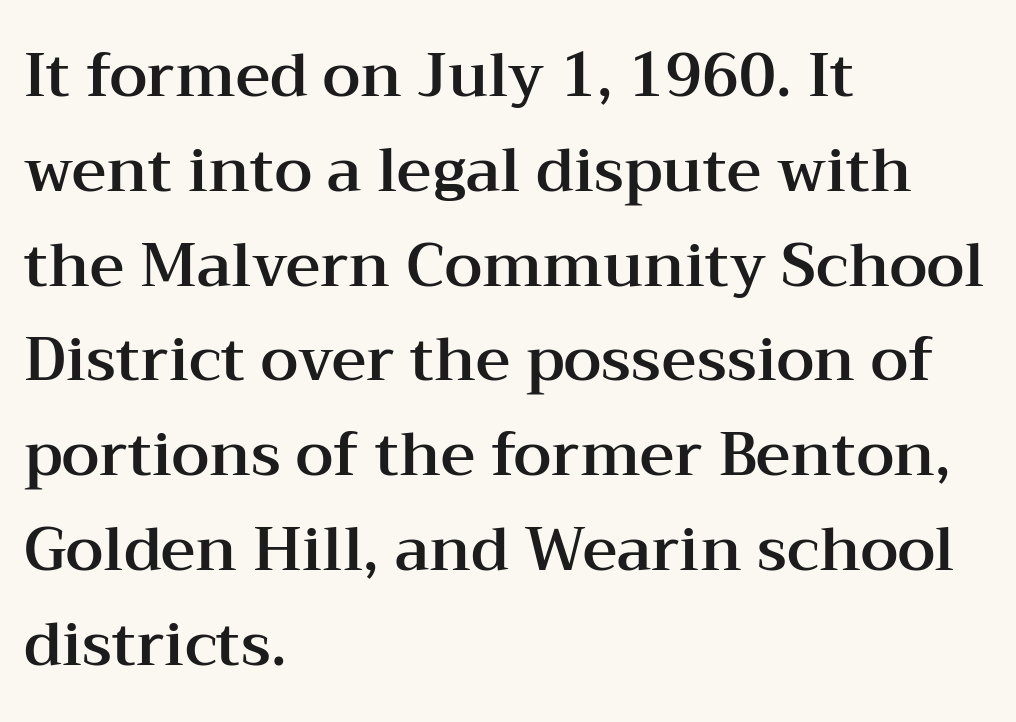
Where is the straight margin? On the left. The rows are spaced the way most documents space them. Tracking value appears to be zero — textbook default spacing. Is this a sans? No — the strokes have serifs. The strip under each line holds only bare page. The face used here is proportionally spaced, like ordinary book or web type.
